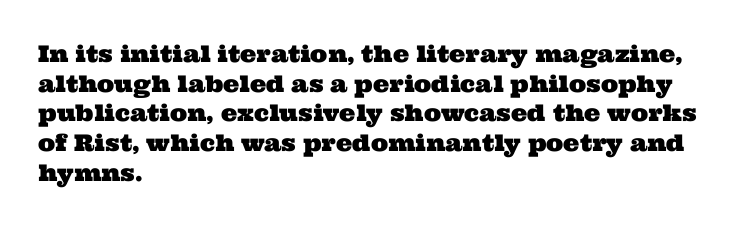
Q: Is the text underlined? A: No.
Q: How is the paragraph aligned? A: Left-aligned.
Q: Is the spacing between letters normal or unusually wide? A: Normal.
Q: Is the spacing between lines tight, normal or loose? A: Normal.
